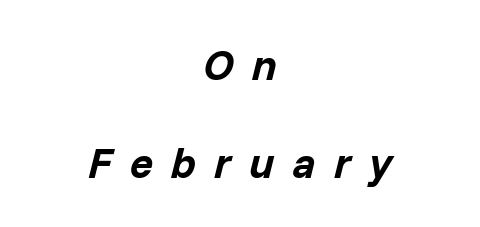
Q: Is the text bold? A: Yes.
Q: Is the text italic (slanted)? A: Yes, it leans right by about 14 degrees.
Q: Is the text underlined? A: No.
Q: How is the paragraph aligned? A: Centered.
Q: Is the spacing between letters normal or unusually wide? A: Unusually wide.
Q: Is the spacing between lines tight, normal or loose? A: Loose.
Q: Width (condensed, normal, or wide)? A: Normal.
Q: Stroke contrast? A: Low.
Q: x-height? A: Medium.
Q: Monospaced? A: No.
